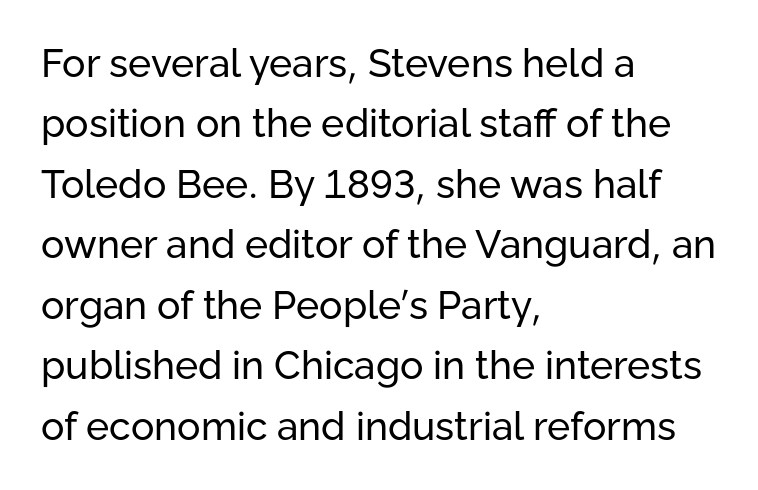
Q: Is the text bold? A: No.
Q: Is the text italic (slanted)? A: No, it is upright.
Q: Is the typeface a serif or a sans-serif typeface? A: Sans-serif.
Q: Is the text underlined? A: No.
Q: How is the paragraph aligned? A: Left-aligned.
Q: Is the spacing between letters normal or unusually wide? A: Normal.
Q: Is the spacing between lines tight, normal or loose? A: Normal.
Q: Width (condensed, normal, or wide)? A: Normal.
Q: Stroke contrast? A: Low.
Q: x-height? A: Medium.
Q: Monospaced? A: No.
